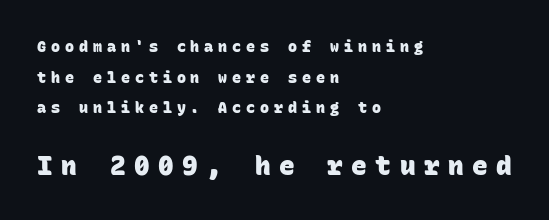
The image shows 26 px bold type; set left-aligned, loose line spacing (2.05x), unusually wide letter spacing (+0.33 em), not underlined; the second (bottom) block is 1.73x larger.
